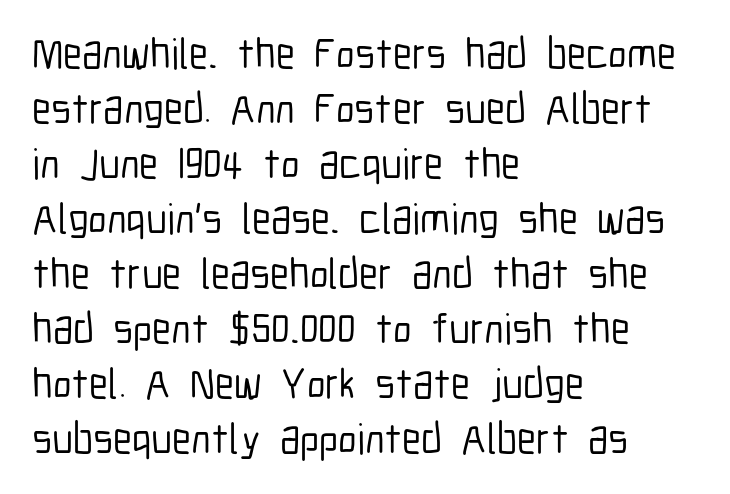
Proportional: the letters do not fall into vertical columns. Baseline-to-baseline distance is the conventional proportion of letter height. Each line starts at the same left margin while the right side varies. Short note: letters normally spaced. The letters stand upright; this is a roman face.
